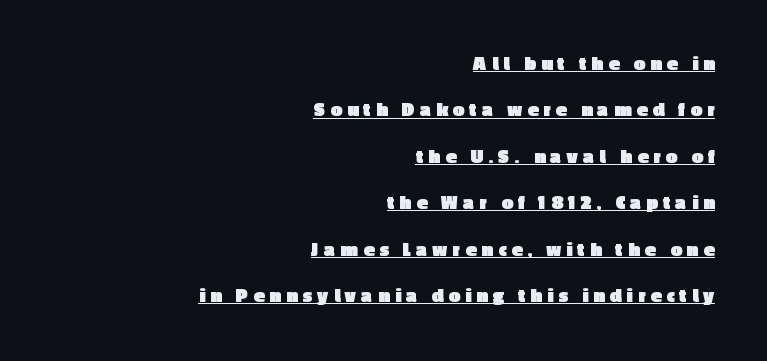
Q: Is the text bold? A: Yes.
Q: Is the text italic (slanted)? A: No, it is upright.
Q: Is the text underlined? A: Yes.
Q: How is the paragraph aligned? A: Right-aligned.
Q: Is the spacing between letters normal or unusually wide? A: Unusually wide.
Q: Is the spacing between lines tight, normal or loose? A: Loose.
